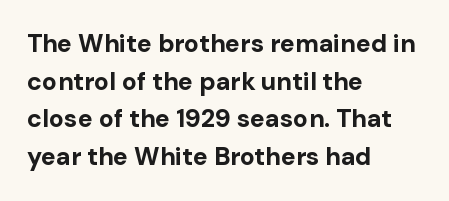
{"italic": "no", "bold": "yes", "underline": "no", "align": "left", "line_spacing": "normal", "line_spacing_ratio": 1.51, "letter_spacing": "normal", "letter_spacing_em": 0.0, "glyph_px": 25}
